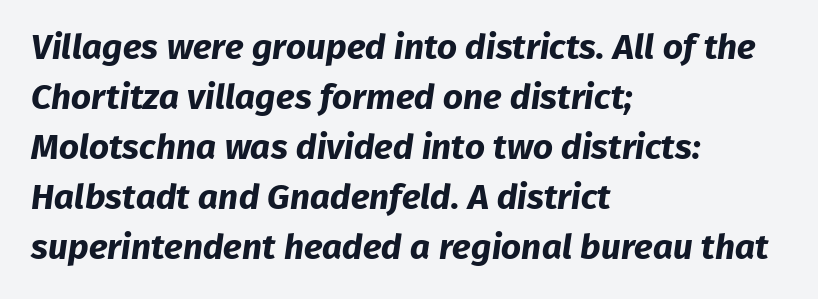
{"serif": "no", "bold": "yes", "weight": "bold", "width": "normal", "stroke_contrast": "low", "x_height": "medium", "monospaced": "no", "underline": "no", "align": "left", "line_spacing": "normal", "line_spacing_ratio": 1.43, "letter_spacing": "normal", "letter_spacing_em": 0.0, "glyph_px": 35}
